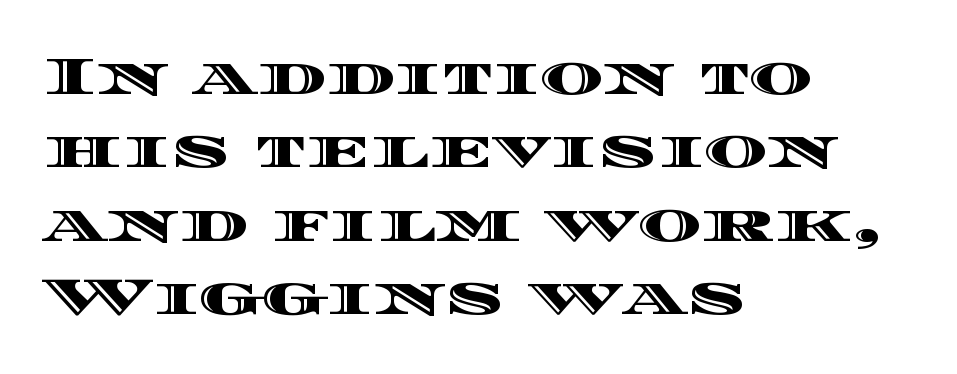
This block has exactly the height ordinary leading produces. How are the letters spaced? Ordinarily, with no added tracking. Looks like regular typesetting: each glyph gets only the width it needs. This rendering uses left alignment, leaving the right contour irregular. Upright lettering throughout. Decoration check: the copy has no underline.
